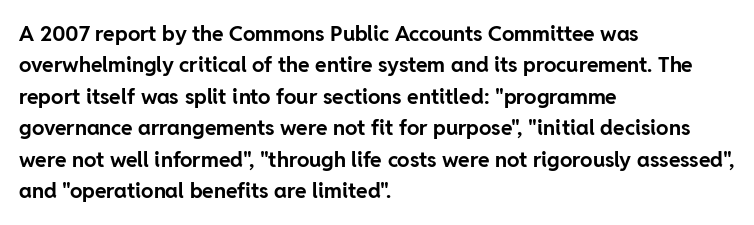
The image shows 21 px bold type, upright; set left-aligned, normal line spacing (1.5x), normal letter spacing, not underlined.
